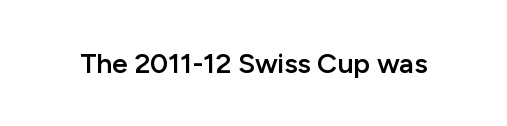
{"serif": "no", "italic": "no", "bold": "semi", "weight": "semibold", "width": "normal", "stroke_contrast": "low", "x_height": "medium", "monospaced": "no", "underline": "no", "letter_spacing": "normal", "letter_spacing_em": 0.0, "glyph_px": 28}
